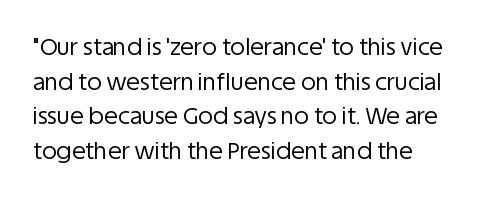
The image shows 23 px text type, upright; set normal line spacing (1.51x), normal letter spacing, not underlined.
